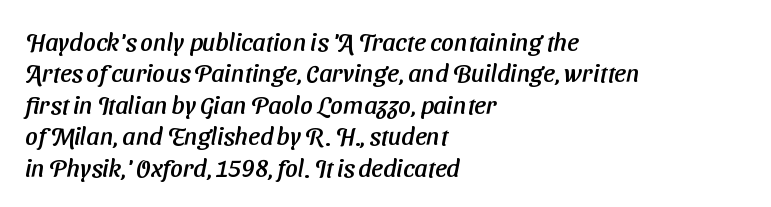
Casual observation: everything's shoved over to the left. Unmarked baselines from the first word to the last. Nobody touched the tracking dial on this one. Horizontal bands of white between lines are of average thickness.
